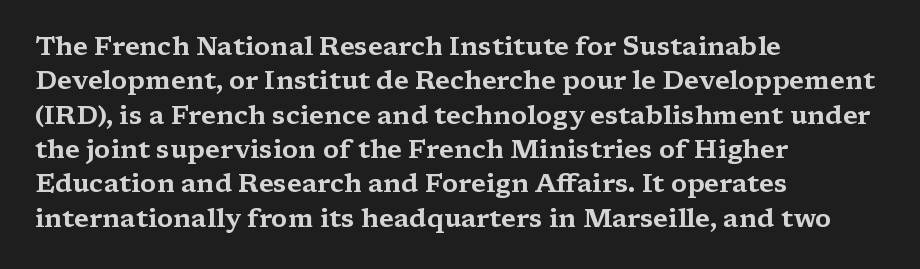
{"italic": "no", "underline": "no", "align": "left", "line_spacing": "normal", "line_spacing_ratio": 1.32, "letter_spacing": "normal", "letter_spacing_em": 0.0, "glyph_px": 26}
